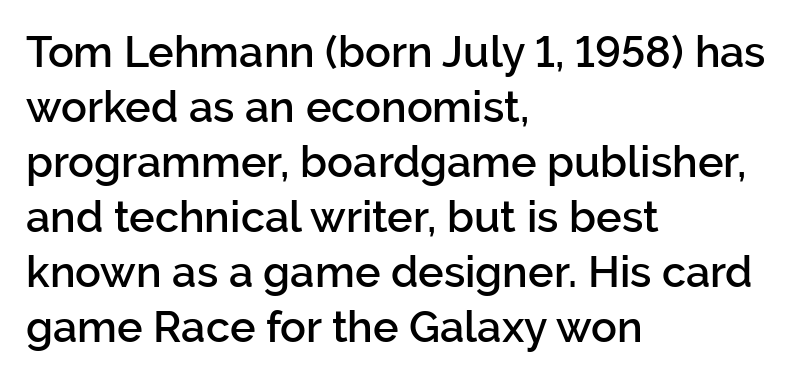
{"serif": "no", "italic": "no", "bold": "semi", "weight": "semibold", "width": "normal", "stroke_contrast": "low", "x_height": "medium", "monospaced": "no", "underline": "no", "align": "left", "line_spacing": "normal", "line_spacing_ratio": 1.28, "letter_spacing": "normal", "letter_spacing_em": 0.0, "glyph_px": 43}
